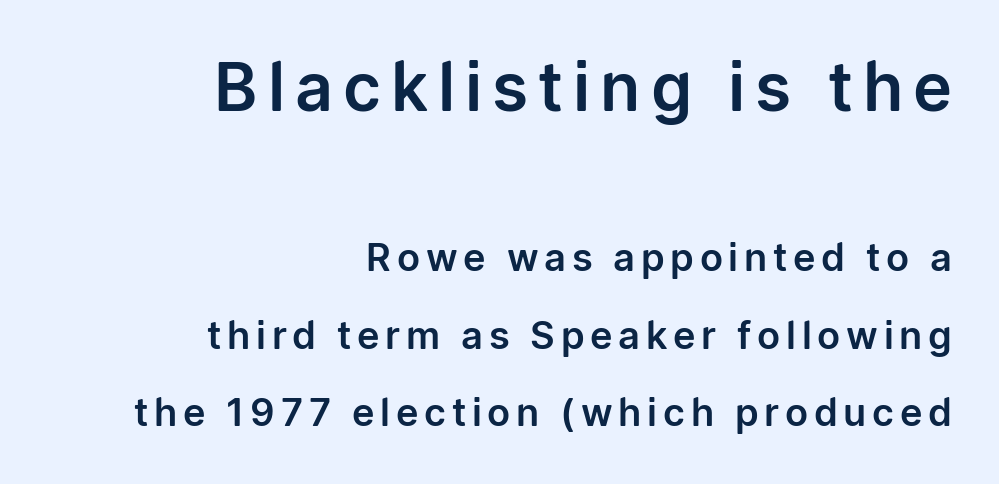
Q: Is the text italic (slanted)? A: No, it is upright.
Q: Is the typeface a serif or a sans-serif typeface? A: Sans-serif.
Q: Is the text underlined? A: No.
Q: How is the paragraph aligned? A: Right-aligned.
Q: Is the spacing between lines tight, normal or loose? A: Loose.
Q: Which block of text is set in a larger size, the first (top) or the second (bottom)? A: The first (top) one.
Q: Width (condensed, normal, or wide)? A: Normal.
Q: Stroke contrast? A: Low.
Q: x-height? A: Medium.
Q: Monospaced? A: No.
